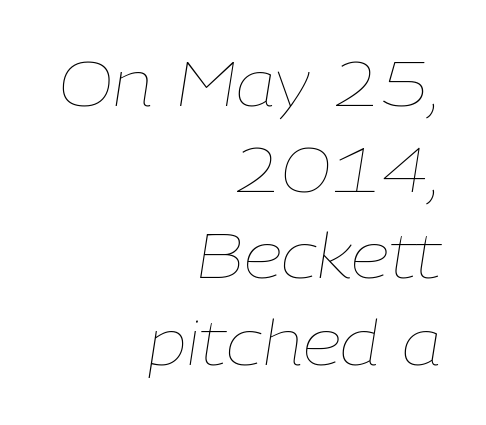
{"italic": "yes", "lean": "right", "slant_degrees": 9, "bold": "no", "weight": "thin", "width": "normal", "stroke_contrast": "low", "x_height": "medium", "monospaced": "no", "underline": "no", "align": "right", "line_spacing": "normal", "line_spacing_ratio": 1.39, "letter_spacing": "normal", "letter_spacing_em": 0.0, "glyph_px": 62}
